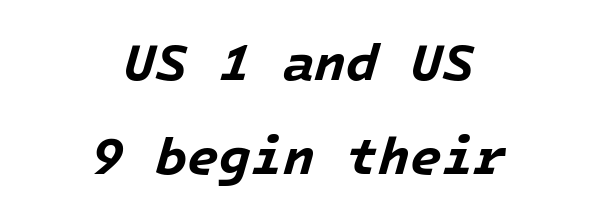
Clear beneath every line of the passage. These lines were composed using italics. The glyphs have the mass of a bold cut. The rag falls on both sides of this text block equally. The letters sit at their default tracking, neither squeezed nor spread.
